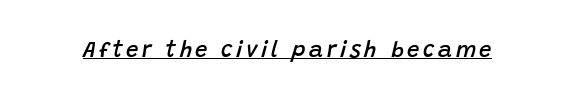
The image shows 22 px text type, italic (leaning right); set underlined.
